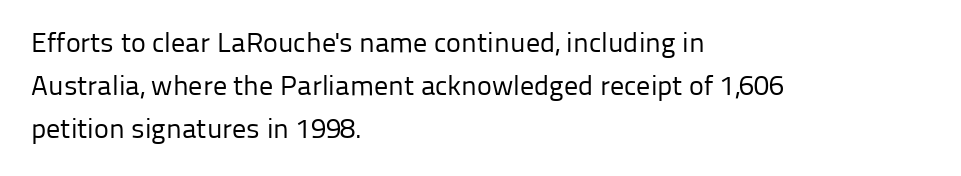
Q: Is the text bold? A: No.
Q: Is the text italic (slanted)? A: No, it is upright.
Q: Is the typeface a serif or a sans-serif typeface? A: Sans-serif.
Q: Is the text underlined? A: No.
Q: How is the paragraph aligned? A: Left-aligned.
Q: Is the spacing between letters normal or unusually wide? A: Normal.
Q: Is the spacing between lines tight, normal or loose? A: Normal.
Q: Width (condensed, normal, or wide)? A: Normal.
Q: Stroke contrast? A: Low.
Q: x-height? A: Medium.
Q: Monospaced? A: No.
